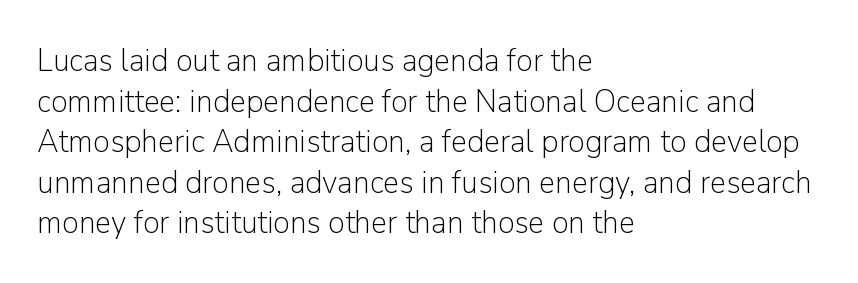
Q: Is the text bold? A: No.
Q: Is the text italic (slanted)? A: No, it is upright.
Q: Is the typeface a serif or a sans-serif typeface? A: Sans-serif.
Q: Is the text underlined? A: No.
Q: How is the paragraph aligned? A: Left-aligned.
Q: Is the spacing between letters normal or unusually wide? A: Normal.
Q: Width (condensed, normal, or wide)? A: Normal.
Q: Stroke contrast? A: Low.
Q: x-height? A: Medium.
Q: Monospaced? A: No.
